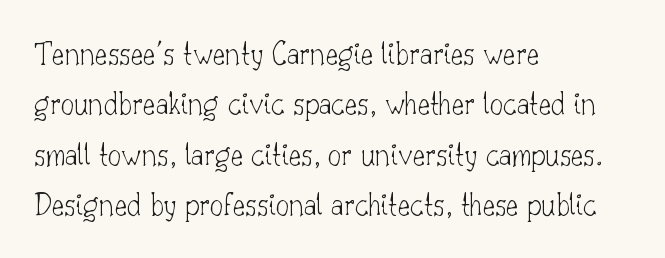
Beneath every word, the page is bare. No extra tracking has been applied to these lines. A light-to-regular cut is what we see here. Does the lettering tilt? It doesn't — this is upright. Here the designer chose a conventional face with non-uniform glyph widths.
